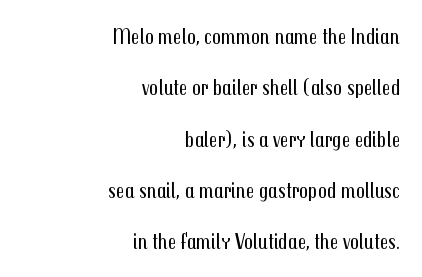
The image shows 22 px text type, upright; set right-aligned, loose line spacing (2.33x), normal letter spacing, not underlined.
